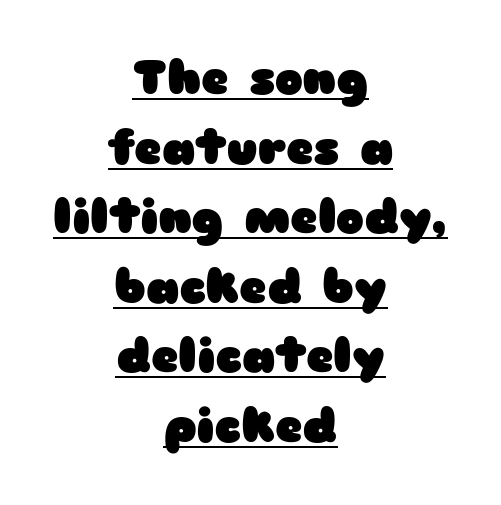
{"serif": "no", "italic": "no", "bold": "yes", "weight": "heavy", "width": "wide", "stroke_contrast": "low", "x_height": "medium", "monospaced": "no", "underline": "yes", "align": "center", "line_spacing": "normal", "line_spacing_ratio": 1.48, "letter_spacing": "normal", "letter_spacing_em": 0.0, "glyph_px": 47}
